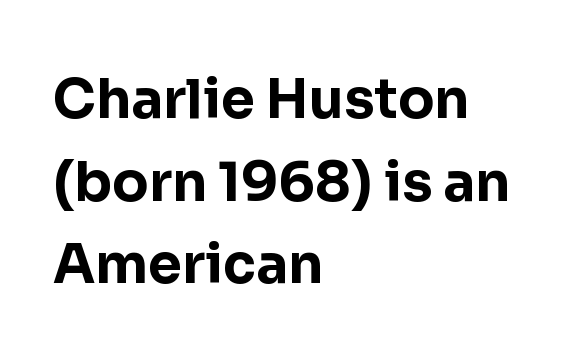
{"serif": "no", "italic": "no", "bold": "yes", "weight": "bold", "width": "normal", "stroke_contrast": "low", "x_height": "medium", "monospaced": "no", "underline": "no", "align": "left", "line_spacing": "normal", "line_spacing_ratio": 1.53, "letter_spacing": "normal", "letter_spacing_em": 0.0, "glyph_px": 54}
